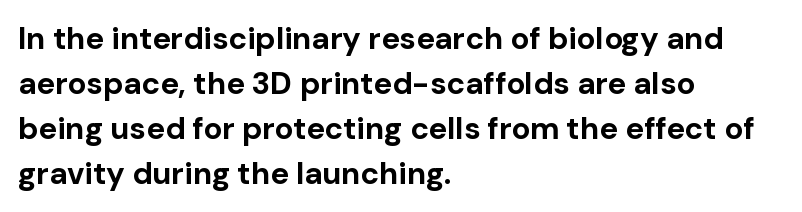
The image shows 31 px bold sans-serif type, upright; set left-aligned, normal line spacing (1.45x), normal letter spacing, not underlined; low stroke contrast and a medium x-height.
